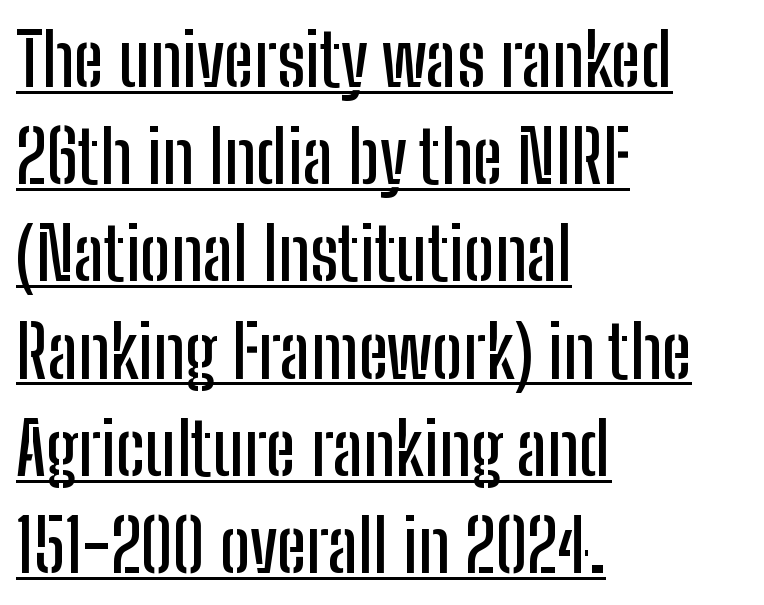
Q: Is the text italic (slanted)? A: No, it is upright.
Q: Is the typeface a serif or a sans-serif typeface? A: Sans-serif.
Q: Is the text underlined? A: Yes.
Q: How is the paragraph aligned? A: Left-aligned.
Q: Is the spacing between letters normal or unusually wide? A: Normal.
Q: Is the spacing between lines tight, normal or loose? A: Normal.
Q: Width (condensed, normal, or wide)? A: Condensed.
Q: Stroke contrast? A: Low.
Q: x-height? A: Medium.
Q: Monospaced? A: No.
